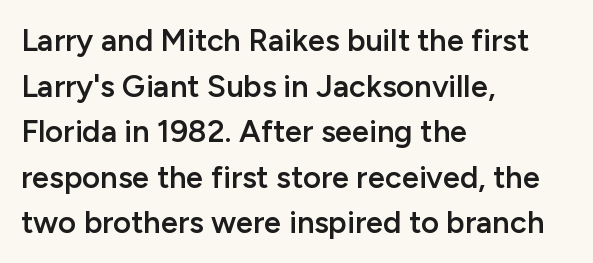
Examine the stroke ends and you'll find no serifs. Typeset ragged right — the left edge is the straight one. Tall strokes in this sample are plumb rather than angled. How would I describe the line gaps? Plain and ordinary. Is this a fixed-width face? No — the glyphs have proportional, varying widths.
